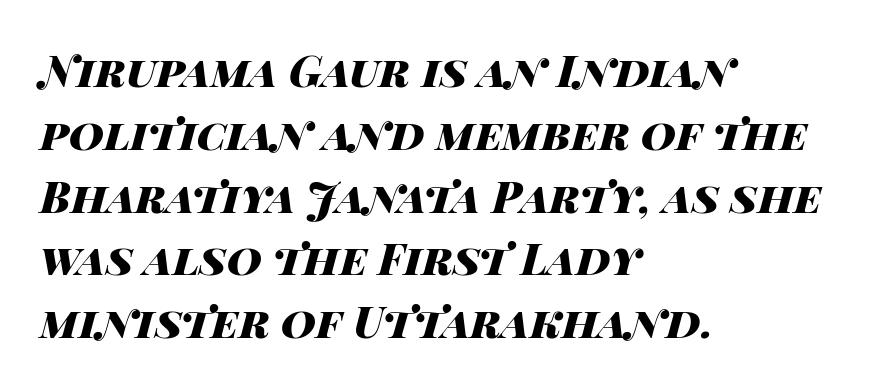
Q: Is the text bold? A: Yes.
Q: Is the text italic (slanted)? A: Yes, it leans right by about 14 degrees.
Q: Is the text underlined? A: No.
Q: How is the paragraph aligned? A: Left-aligned.
Q: Is the spacing between letters normal or unusually wide? A: Normal.
Q: Is the spacing between lines tight, normal or loose? A: Normal.
Q: Width (condensed, normal, or wide)? A: Wide.
Q: Stroke contrast? A: High.
Q: x-height? A: Large.
Q: Monospaced? A: No.
